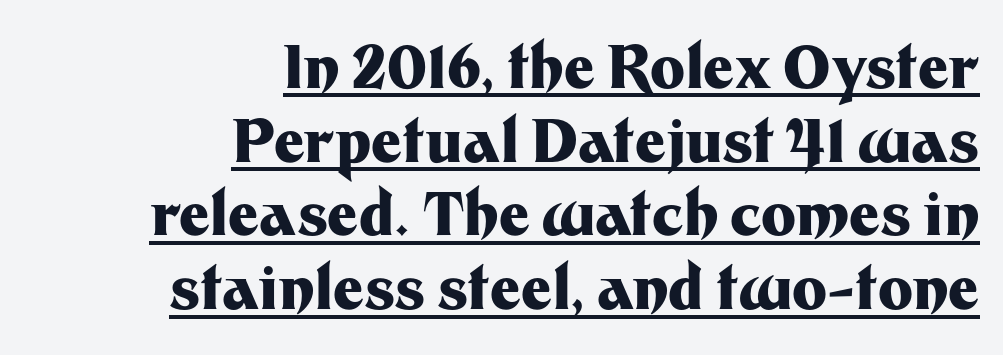
The image shows 59 px heavy sans-serif type, upright; set right-aligned, normal line spacing (1.25x), normal letter spacing, underlined; medium stroke contrast and a medium x-height.
